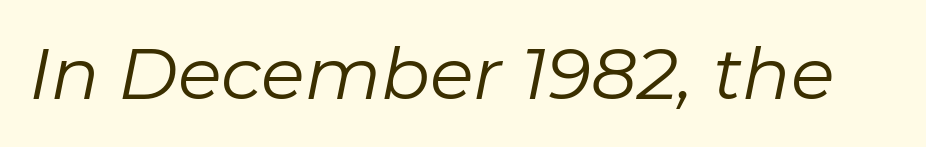
The image shows 72 px regular-weight type, italic (leaning right); set normal letter spacing, not underlined; low stroke contrast and a medium x-height.
